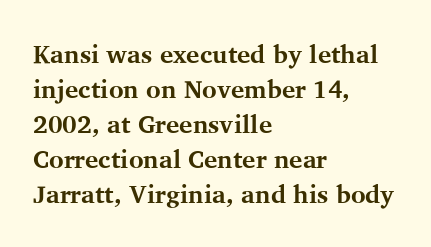
Nope, not italic — everything's standing straight. Regular leading. Teacher's note: observe the even left margin — that is flush-left alignment. The space beneath each line is pristine and unruled. Glyph-to-glyph distance matches everyday printed text.
